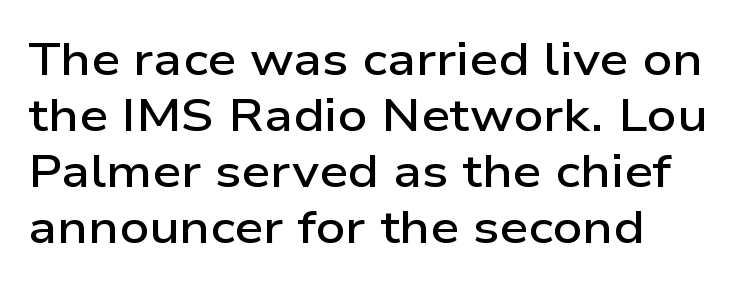
{"serif": "no", "italic": "no", "bold": "semi", "weight": "semibold", "width": "wide", "stroke_contrast": "low", "x_height": "medium", "monospaced": "no", "underline": "no", "align": "left", "line_spacing_ratio": 1.22, "letter_spacing": "normal", "letter_spacing_em": 0.0, "glyph_px": 46}
